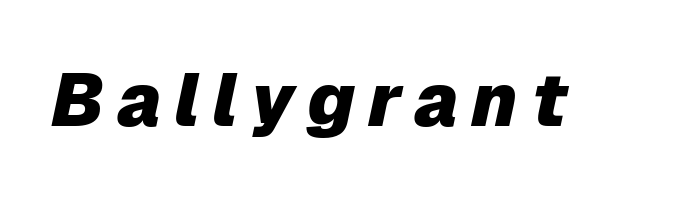
Q: Is the text bold? A: Yes.
Q: Is the text italic (slanted)? A: Yes, it leans right by about 12 degrees.
Q: Is the text underlined? A: No.
Q: Width (condensed, normal, or wide)? A: Normal.
Q: Stroke contrast? A: Low.
Q: x-height? A: Medium.
Q: Monospaced? A: No.
